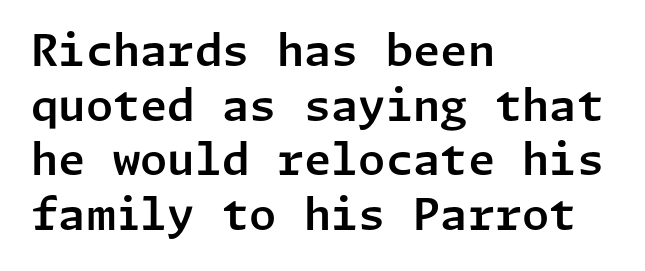
Q: Is the text italic (slanted)? A: No, it is upright.
Q: Is the typeface a serif or a sans-serif typeface? A: Sans-serif.
Q: Is the text underlined? A: No.
Q: How is the paragraph aligned? A: Left-aligned.
Q: Is the spacing between letters normal or unusually wide? A: Normal.
Q: Width (condensed, normal, or wide)? A: Normal.
Q: Stroke contrast? A: Low.
Q: x-height? A: Medium.
